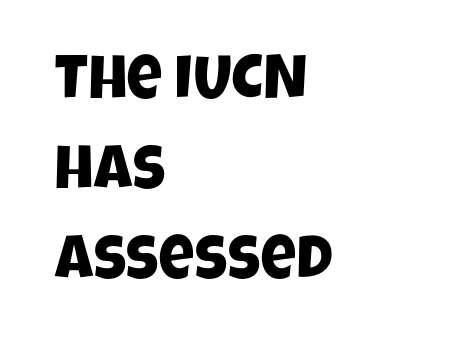
The image shows 62 px condensed sans-serif type; set left-aligned, normal line spacing (1.45x), normal letter spacing, not underlined; low stroke contrast and a large x-height.
